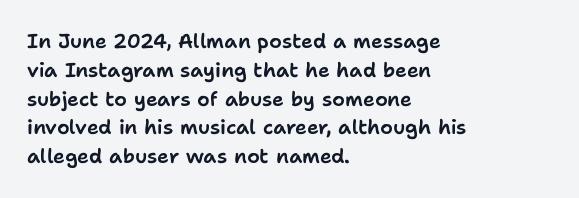
Default kerning and tracking; the words read as compact shapes. The type sits square on the baseline with zero lean. How would I describe the line gaps? Plain and ordinary. The zone under the glyphs is completely vacant. The lines are quadded left.
